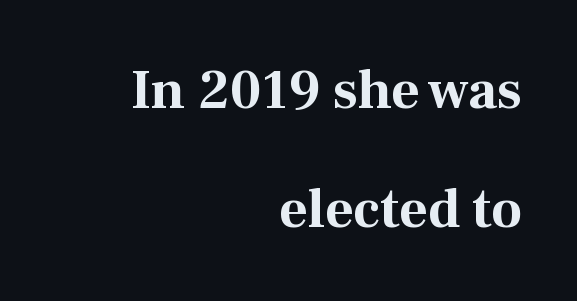
The image shows 55 px bold serif type, upright; set right-aligned, loose line spacing (2.16x), normal letter spacing, not underlined; medium stroke contrast and a medium x-height.
